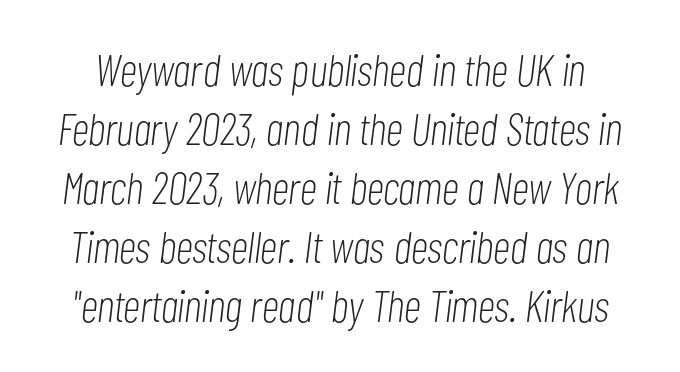
Q: Is the text bold? A: No.
Q: Is the text italic (slanted)? A: Yes, it leans right by about 7 degrees.
Q: Is the text underlined? A: No.
Q: Is the spacing between letters normal or unusually wide? A: Normal.
Q: Is the spacing between lines tight, normal or loose? A: Normal.
Q: Width (condensed, normal, or wide)? A: Condensed.
Q: Stroke contrast? A: Low.
Q: x-height? A: Medium.
Q: Monospaced? A: No.
